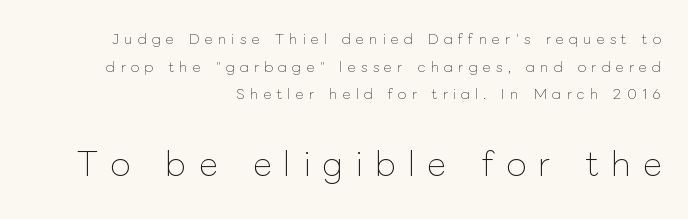
This layout puts the modest block above and the oversized block below. The letterforms stand isolated, each surrounded by extra space. Stems here are at most as thick as an everyday book face. The passage shown is not underscored anywhere. Honestly, the rows look like they've been pulled way apart.
